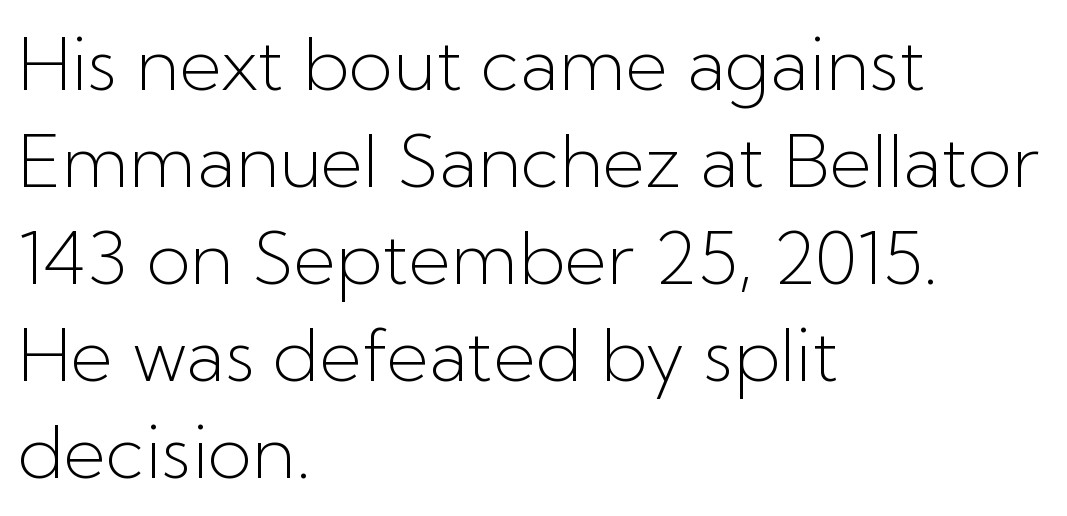
The image shows 73 px light sans-serif type, upright; set left-aligned, normal line spacing (1.33x), normal letter spacing, not underlined; low stroke contrast and a medium x-height.
